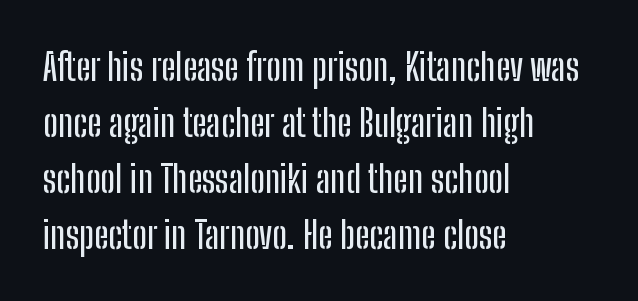
Q: Is the text italic (slanted)? A: No, it is upright.
Q: Is the typeface a serif or a sans-serif typeface? A: Sans-serif.
Q: Is the text underlined? A: No.
Q: How is the paragraph aligned? A: Left-aligned.
Q: Is the spacing between letters normal or unusually wide? A: Normal.
Q: Is the spacing between lines tight, normal or loose? A: Normal.
Q: Width (condensed, normal, or wide)? A: Condensed.
Q: Stroke contrast? A: Low.
Q: x-height? A: Medium.
Q: Monospaced? A: No.
